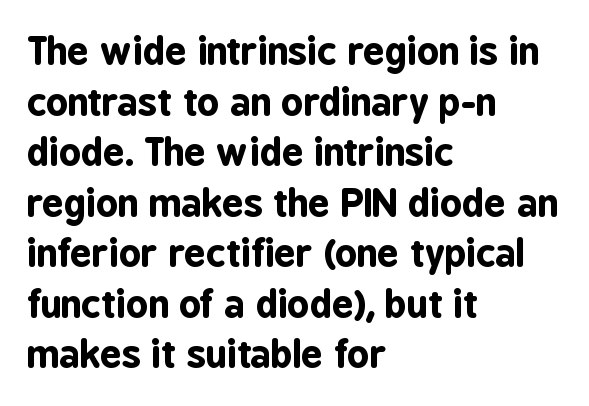
Q: Is the text bold? A: Yes.
Q: Is the text italic (slanted)? A: No, it is upright.
Q: Is the typeface a serif or a sans-serif typeface? A: Sans-serif.
Q: Is the text underlined? A: No.
Q: How is the paragraph aligned? A: Left-aligned.
Q: Is the spacing between letters normal or unusually wide? A: Normal.
Q: Is the spacing between lines tight, normal or loose? A: Normal.
Q: Width (condensed, normal, or wide)? A: Condensed.
Q: Stroke contrast? A: Low.
Q: x-height? A: Medium.
Q: Monospaced? A: No.
